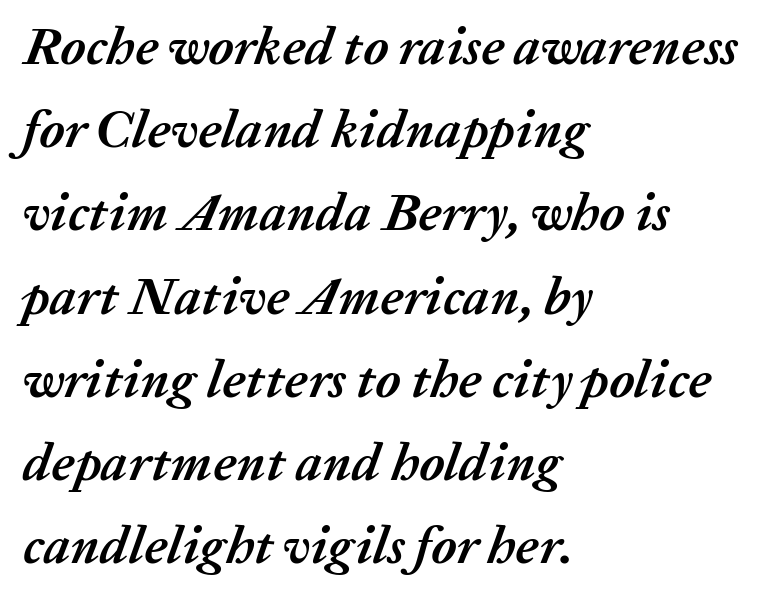
Q: Is the text bold? A: Yes.
Q: Is the text italic (slanted)? A: Yes, it leans right by about 20 degrees.
Q: Is the text underlined? A: No.
Q: How is the paragraph aligned? A: Left-aligned.
Q: Is the spacing between letters normal or unusually wide? A: Normal.
Q: Is the spacing between lines tight, normal or loose? A: Normal.
Q: Width (condensed, normal, or wide)? A: Normal.
Q: Stroke contrast? A: Medium.
Q: x-height? A: Medium.
Q: Monospaced? A: No.
